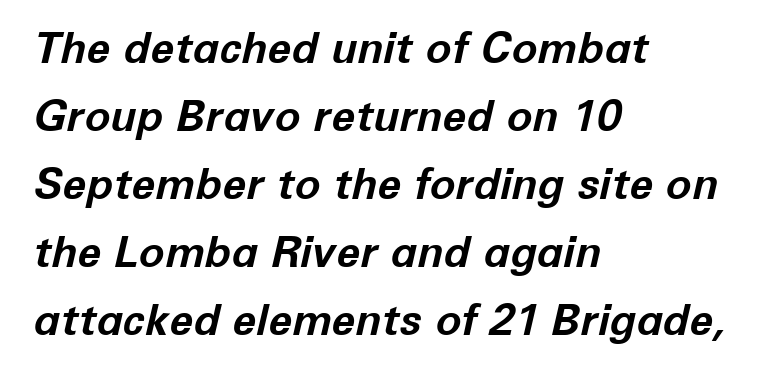
The strokes are fattened all the way to bold. This sample uses plain, unmodified letter spacing. Each letter keeps its own natural width here, so spacing adapts to shape. Rows of type keep a routine distance in the vertical direction. The passage is arranged the way most books set body copy — flush left. Just letters on the line, the space beneath them empty.
